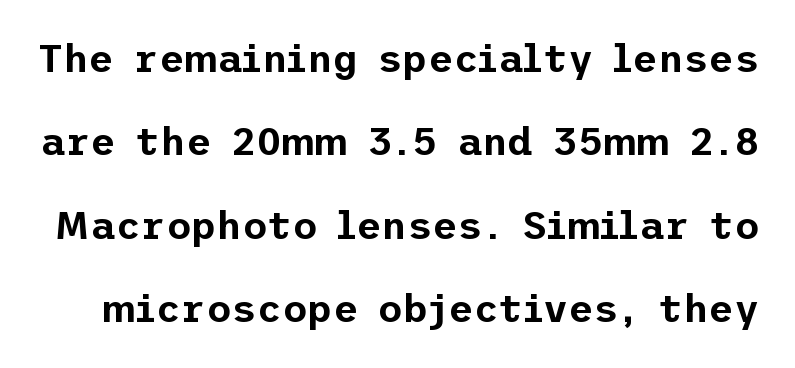
The image shows 39 px sans-serif type, upright; set loose line spacing (2.14x), normal letter spacing, not underlined; low stroke contrast and a medium x-height.
